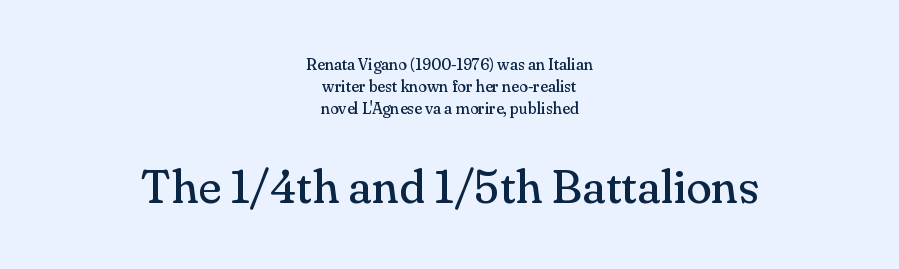
Q: Is the text bold? A: No.
Q: Is the text italic (slanted)? A: No, it is upright.
Q: Is the typeface a serif or a sans-serif typeface? A: Serif.
Q: Is the text underlined? A: No.
Q: How is the paragraph aligned? A: Centered.
Q: Is the spacing between letters normal or unusually wide? A: Normal.
Q: Is the spacing between lines tight, normal or loose? A: Normal.
Q: Which block of text is set in a larger size, the first (top) or the second (bottom)? A: The second (bottom) one.
Q: Width (condensed, normal, or wide)? A: Normal.
Q: Stroke contrast? A: Medium.
Q: x-height? A: Small.
Q: Monospaced? A: No.
